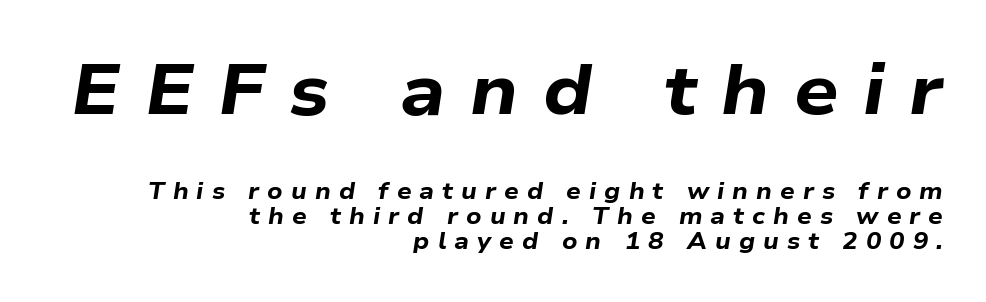
{"italic": "yes", "lean": "right", "slant_degrees": 9, "bold": "yes", "weight": "bold", "width": "wide", "stroke_contrast": "low", "x_height": "medium", "monospaced": "no", "underline": "no", "align": "right", "line_spacing": "tight", "line_spacing_ratio": 1.09, "letter_spacing": "wide", "letter_spacing_em": 0.35, "larger_block": "first", "size_ratio": 3.04, "glyph_px": 70}
